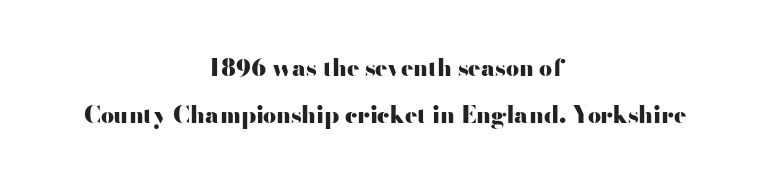
Q: Is the text bold? A: Yes.
Q: Is the text italic (slanted)? A: No, it is upright.
Q: Is the text underlined? A: No.
Q: How is the paragraph aligned? A: Centered.
Q: Is the spacing between letters normal or unusually wide? A: Normal.
Q: Is the spacing between lines tight, normal or loose? A: Loose.
